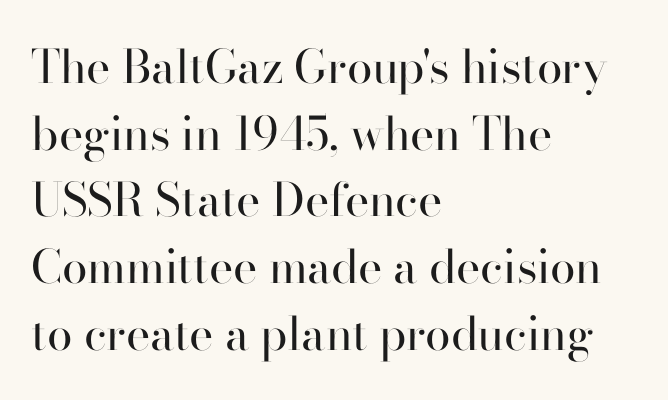
Q: Is the text bold? A: No.
Q: Is the text italic (slanted)? A: No, it is upright.
Q: Is the typeface a serif or a sans-serif typeface? A: Serif.
Q: Is the text underlined? A: No.
Q: How is the paragraph aligned? A: Left-aligned.
Q: Is the spacing between letters normal or unusually wide? A: Normal.
Q: Is the spacing between lines tight, normal or loose? A: Normal.
Q: Width (condensed, normal, or wide)? A: Normal.
Q: Stroke contrast? A: High.
Q: x-height? A: Small.
Q: Monospaced? A: No.
